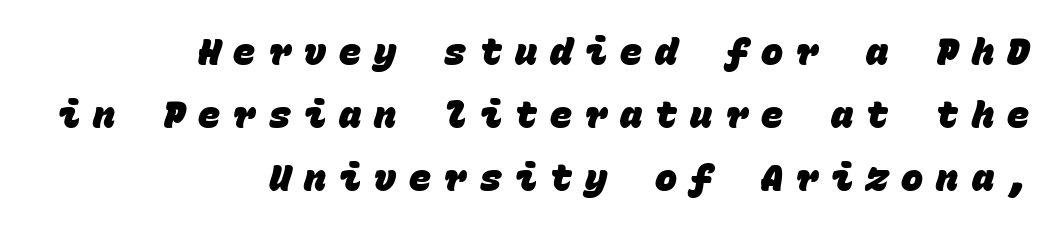
{"serif": "no", "bold": "yes", "weight": "heavy", "width": "normal", "stroke_contrast": "low", "x_height": "large", "monospaced": "yes", "underline": "no", "align": "right", "line_spacing": "normal", "line_spacing_ratio": 1.7, "letter_spacing": "wide", "letter_spacing_em": 0.35, "glyph_px": 37}
